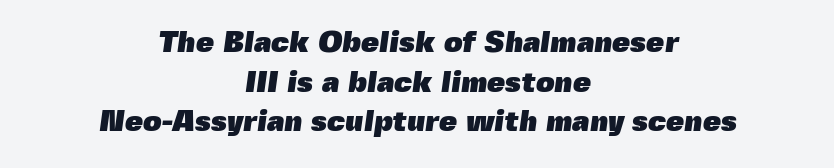
{"serif": "no", "bold": "yes", "weight": "heavy", "width": "normal", "x_height": "medium", "monospaced": "no", "underline": "no", "align": "center", "line_spacing": "normal", "line_spacing_ratio": 1.37, "letter_spacing": "normal", "letter_spacing_em": 0.0, "glyph_px": 29}
